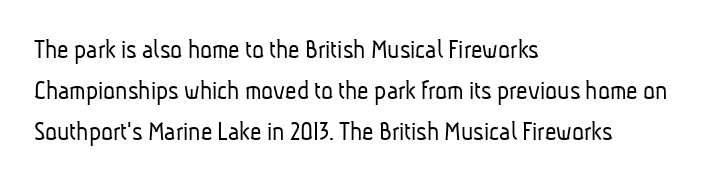
{"serif": "no", "bold": "no", "weight": "light", "width": "condensed", "stroke_contrast": "low", "x_height": "medium", "monospaced": "no", "underline": "no", "align": "left", "line_spacing": "normal", "line_spacing_ratio": 1.47, "letter_spacing": "normal", "letter_spacing_em": 0.0, "glyph_px": 28}
